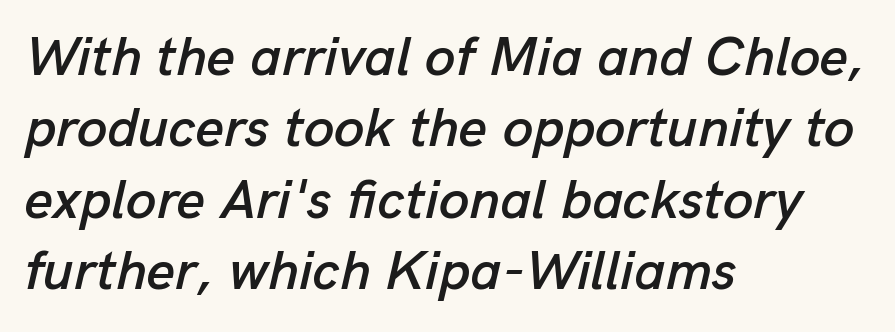
{"italic": "yes", "lean": "right", "slant_degrees": 13, "width": "normal", "stroke_contrast": "low", "x_height": "medium", "monospaced": "no", "underline": "no", "align": "left", "line_spacing": "normal", "line_spacing_ratio": 1.3, "letter_spacing": "normal", "letter_spacing_em": 0.0, "glyph_px": 55}
